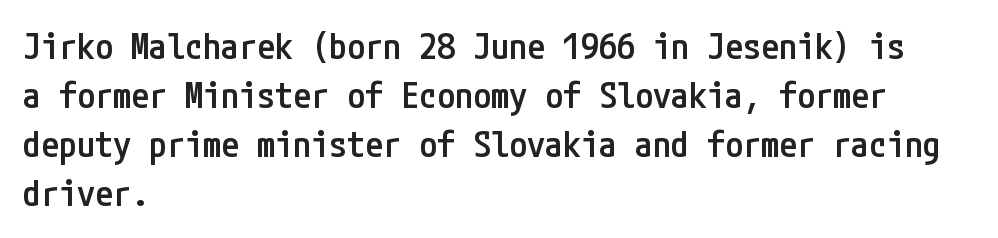
Q: Is the text bold? A: Semi-bold.
Q: Is the text italic (slanted)? A: No, it is upright.
Q: Is the typeface a serif or a sans-serif typeface? A: Sans-serif.
Q: Is the text underlined? A: No.
Q: How is the paragraph aligned? A: Left-aligned.
Q: Is the spacing between letters normal or unusually wide? A: Normal.
Q: Is the spacing between lines tight, normal or loose? A: Normal.
Q: Width (condensed, normal, or wide)? A: Condensed.
Q: Stroke contrast? A: Low.
Q: x-height? A: Medium.
